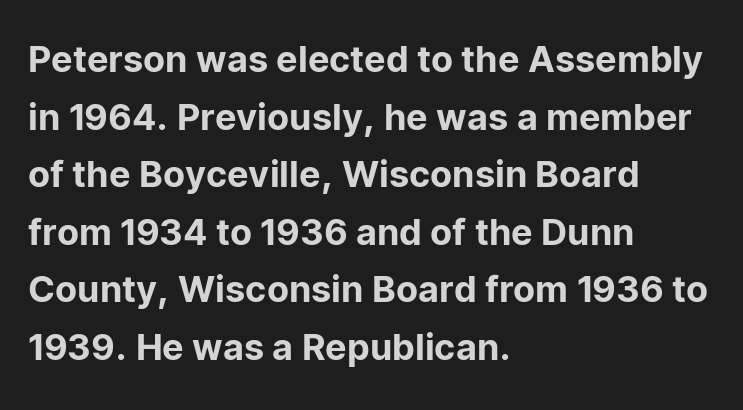
Q: Is the text italic (slanted)? A: No, it is upright.
Q: Is the typeface a serif or a sans-serif typeface? A: Sans-serif.
Q: Is the text underlined? A: No.
Q: How is the paragraph aligned? A: Left-aligned.
Q: Is the spacing between letters normal or unusually wide? A: Normal.
Q: Is the spacing between lines tight, normal or loose? A: Normal.
Q: Width (condensed, normal, or wide)? A: Normal.
Q: Stroke contrast? A: Low.
Q: x-height? A: Medium.
Q: Monospaced? A: No.
